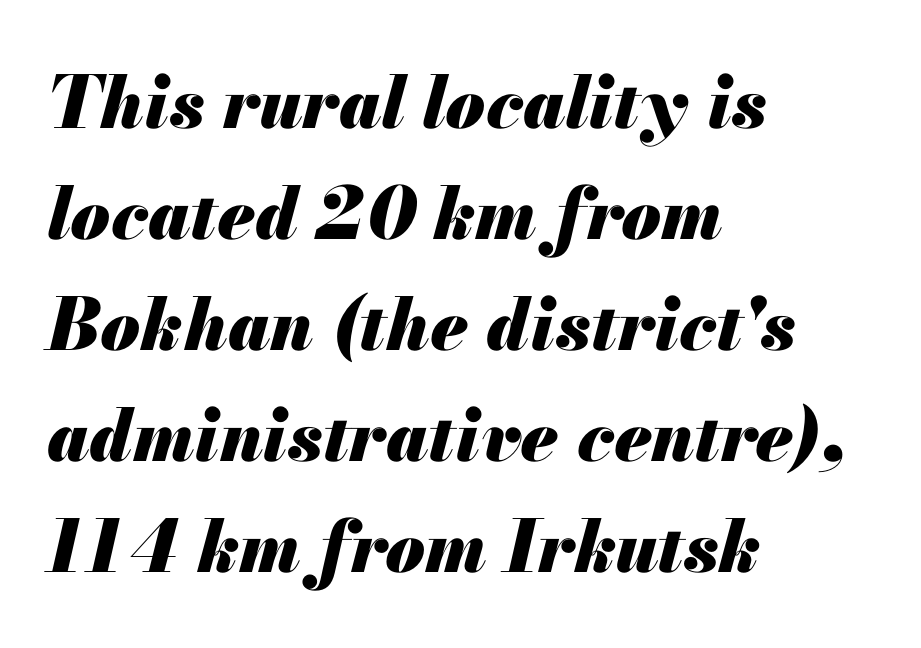
The image shows 72 px heavy type, italic (leaning right); set left-aligned, normal line spacing (1.54x), normal letter spacing, not underlined; medium stroke contrast and a small x-height.
